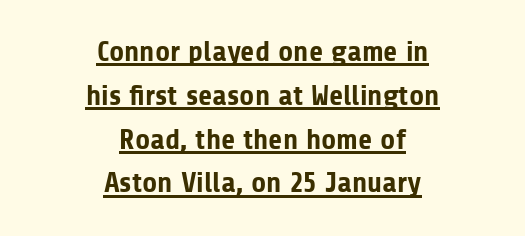
The glyphs in this specimen are sans serif. Evenly set lines give the paragraph a standard silhouette. This rendering features underlined lettering. There is no visible air inserted between adjacent glyphs. Do the characters align in a grid? No, the font is proportional. The lettering stays uniformly vertical, giving the passage a roman look.
